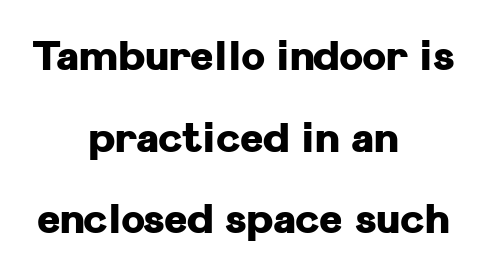
The vertical gap from one line to the next is large. A typesetter would call this proportional, since set widths differ per character. Nobody touched the tracking dial on this one. What kind of face is this? One without serifs — a sans.
